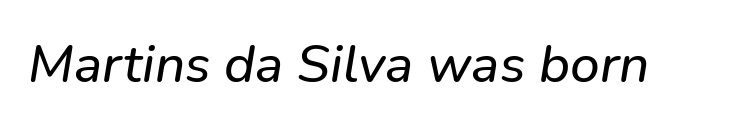
{"italic": "yes", "lean": "right", "slant_degrees": 9, "width": "normal", "stroke_contrast": "low", "x_height": "medium", "monospaced": "no", "underline": "no", "letter_spacing": "normal", "letter_spacing_em": 0.0, "glyph_px": 53}
